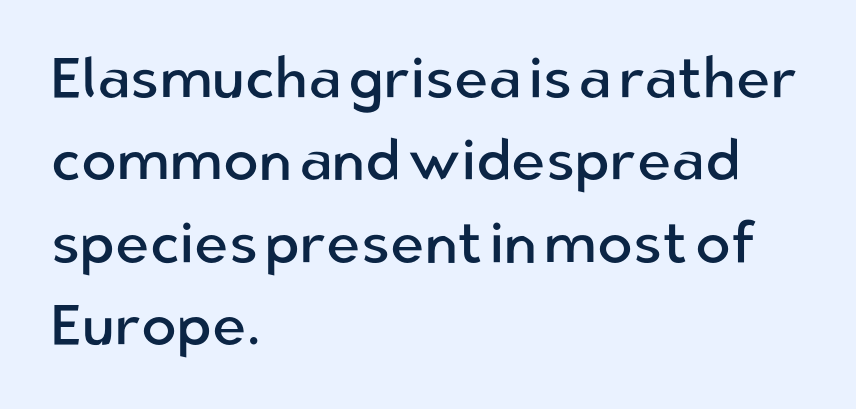
Horizontal alignment here is leftward, the default for most running prose. Rows of type keep a routine distance in the vertical direction. Varying glyph widths throughout — classic text-font behaviour. Anything drawn beneath the words? Only blank space. The rendering shows plain stroke endings on the letterforms — a sans-serif design.
